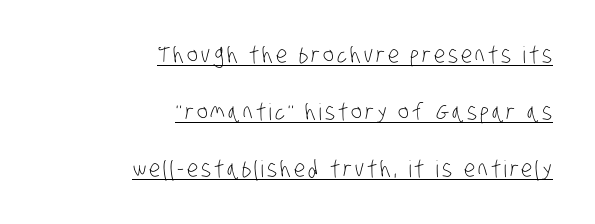
The image shows 23 px text type; set right-aligned, loose line spacing (2.47x), underlined.
